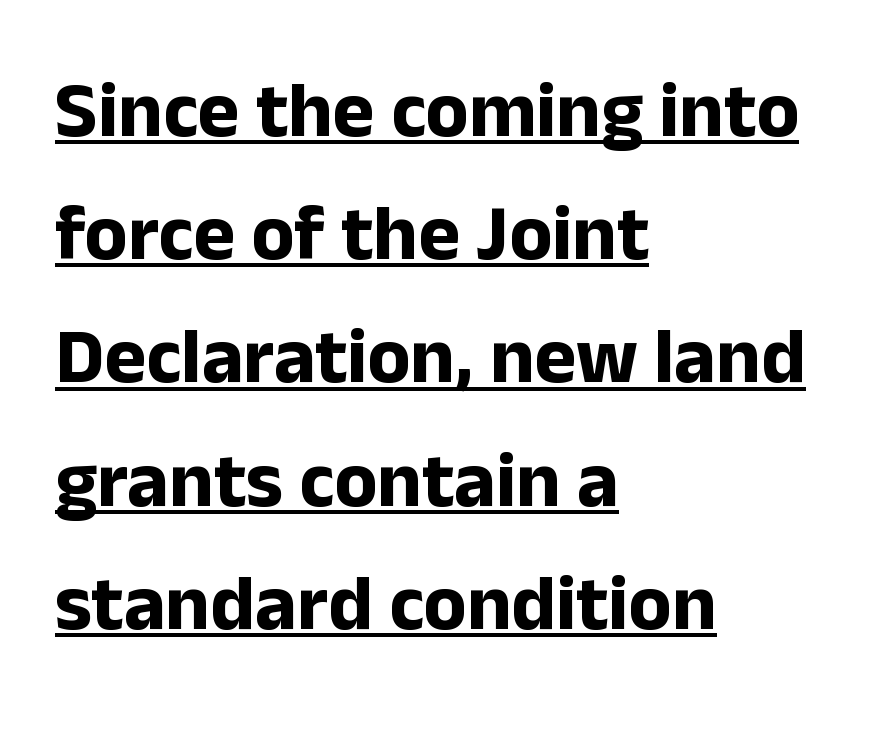
Is this a fixed-width face? No — the glyphs have proportional, varying widths. Quick note: not italic, upright. Horizontal alignment here is leftward, the default for most running prose. Each word holds together tightly as a unit, with standard inter-letter gaps. Vertical spacing — default.
